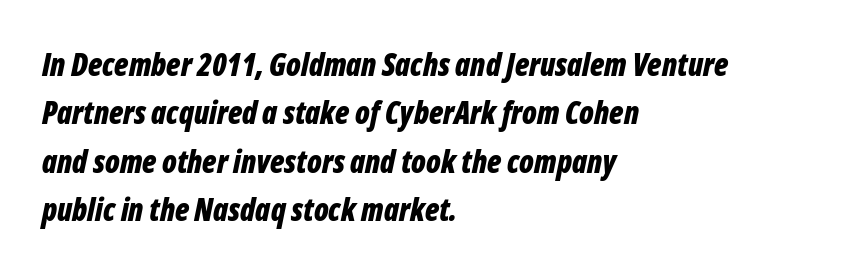
The image shows 31 px bold, condensed type, italic (leaning right); set left-aligned, normal line spacing (1.56x), normal letter spacing, not underlined; low stroke contrast and a medium x-height.
